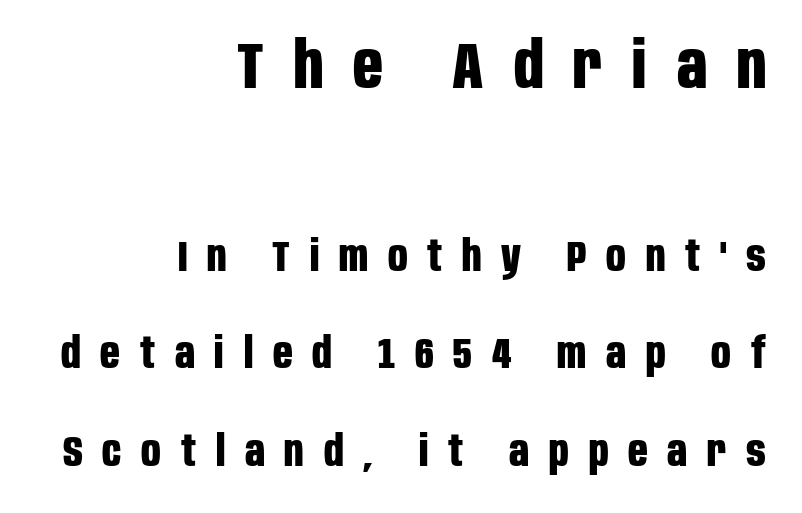
{"serif": "no", "italic": "no", "bold": "yes", "weight": "bold", "width": "condensed", "stroke_contrast": "low", "x_height": "large", "monospaced": "no", "underline": "no", "align": "right", "line_spacing": "loose", "line_spacing_ratio": 2.27, "letter_spacing": "wide", "letter_spacing_em": 0.46, "larger_block": "first", "size_ratio": 1.51, "glyph_px": 65}
